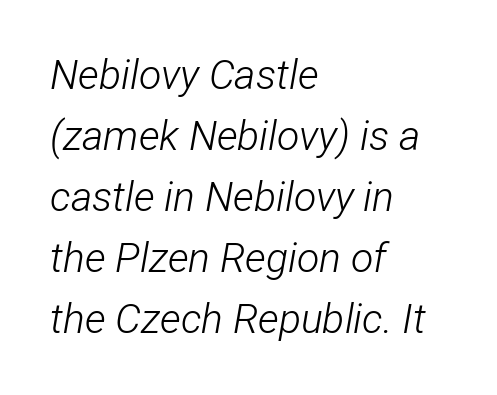
The image shows 41 px light, condensed type, italic (leaning right); set left-aligned, normal line spacing (1.49x), normal letter spacing, not underlined; low stroke contrast and a medium x-height.
